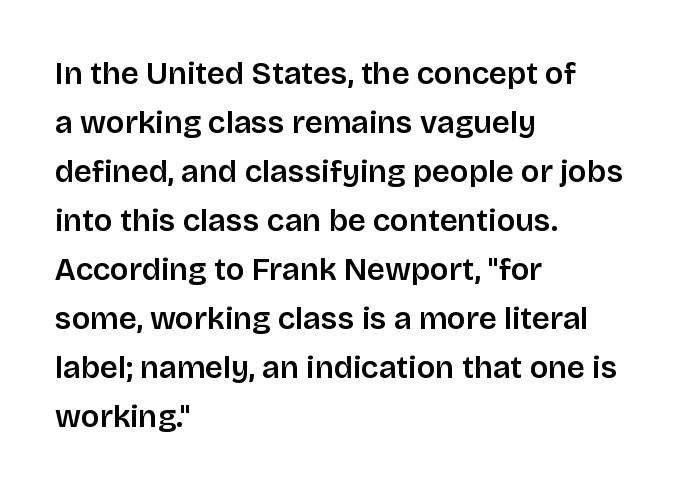
The image shows 31 px sans-serif type, upright; set left-aligned, normal line spacing (1.58x), normal letter spacing, not underlined; low stroke contrast and a large x-height.
